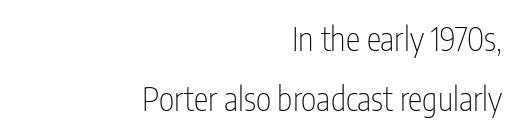
Q: Is the text bold? A: No.
Q: Is the text italic (slanted)? A: No, it is upright.
Q: Is the typeface a serif or a sans-serif typeface? A: Sans-serif.
Q: Is the text underlined? A: No.
Q: How is the paragraph aligned? A: Right-aligned.
Q: Is the spacing between letters normal or unusually wide? A: Normal.
Q: Width (condensed, normal, or wide)? A: Condensed.
Q: Stroke contrast? A: Low.
Q: x-height? A: Medium.
Q: Monospaced? A: No.
